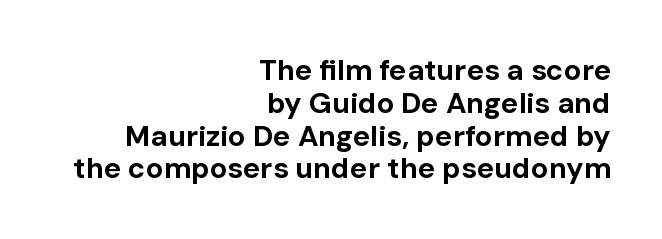
{"serif": "no", "italic": "no", "bold": "yes", "weight": "bold", "width": "normal", "stroke_contrast": "low", "x_height": "medium", "monospaced": "no", "underline": "no", "align": "right", "line_spacing": "tight", "line_spacing_ratio": 1.13, "letter_spacing": "normal", "letter_spacing_em": 0.0, "glyph_px": 29}
